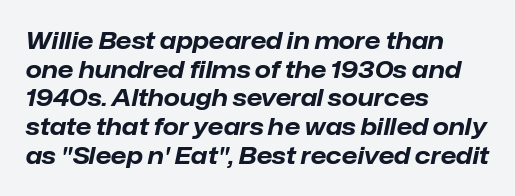
{"italic": "yes", "lean": "right", "slant_degrees": 12, "bold": "yes", "underline": "no", "align": "left", "line_spacing": "normal", "line_spacing_ratio": 1.25, "letter_spacing": "normal", "letter_spacing_em": 0.0, "glyph_px": 23}
